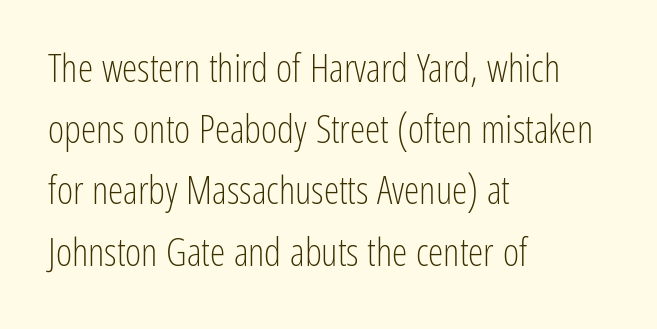
Q: Is the text bold? A: No.
Q: Is the text italic (slanted)? A: No, it is upright.
Q: Is the typeface a serif or a sans-serif typeface? A: Sans-serif.
Q: Is the text underlined? A: No.
Q: How is the paragraph aligned? A: Left-aligned.
Q: Is the spacing between letters normal or unusually wide? A: Normal.
Q: Is the spacing between lines tight, normal or loose? A: Normal.
Q: Width (condensed, normal, or wide)? A: Condensed.
Q: Stroke contrast? A: Low.
Q: x-height? A: Medium.
Q: Monospaced? A: No.
